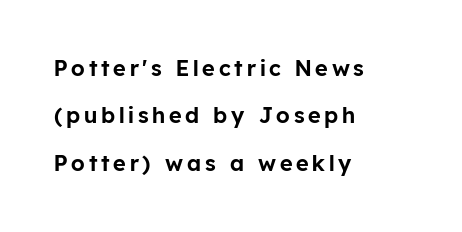
Leading: increased. Is the block centered? No — it sits flush against the left margin. The foot of each line stays bare and open. Ordinary non-slanted type is in use.
